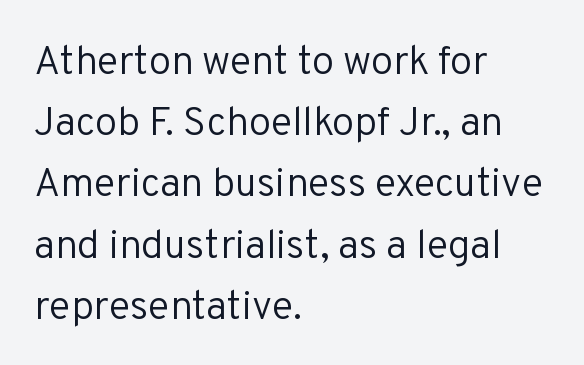
Q: Is the text bold? A: No.
Q: Is the text italic (slanted)? A: No, it is upright.
Q: Is the typeface a serif or a sans-serif typeface? A: Sans-serif.
Q: Is the text underlined? A: No.
Q: How is the paragraph aligned? A: Left-aligned.
Q: Is the spacing between letters normal or unusually wide? A: Normal.
Q: Is the spacing between lines tight, normal or loose? A: Normal.
Q: Width (condensed, normal, or wide)? A: Normal.
Q: Stroke contrast? A: Low.
Q: x-height? A: Medium.
Q: Monospaced? A: No.
